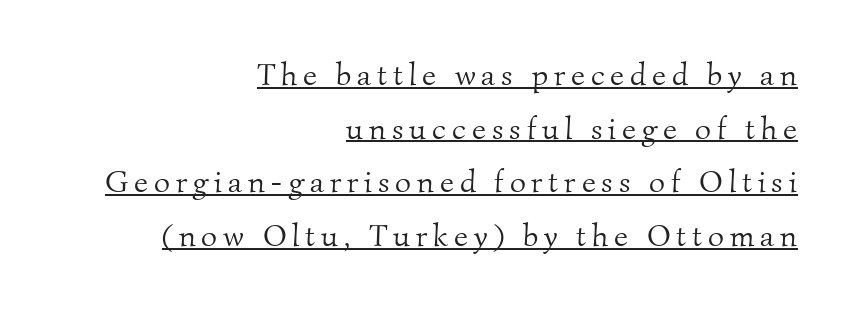
Q: Is the text bold? A: No.
Q: Is the typeface a serif or a sans-serif typeface? A: Serif.
Q: Is the text underlined? A: Yes.
Q: How is the paragraph aligned? A: Right-aligned.
Q: Width (condensed, normal, or wide)? A: Normal.
Q: Stroke contrast? A: Medium.
Q: x-height? A: Small.
Q: Monospaced? A: No.
